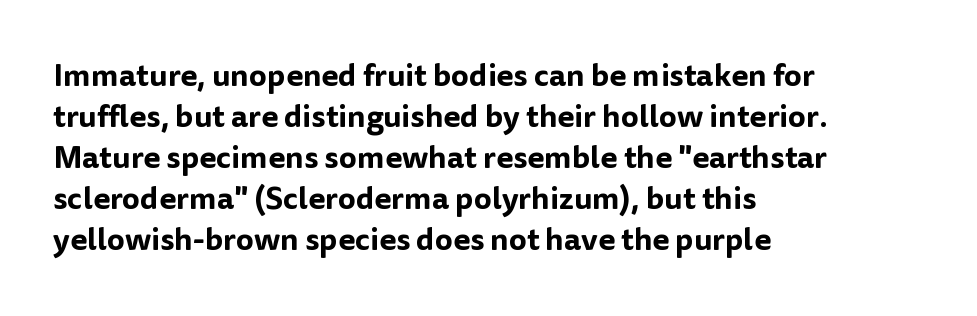
{"serif": "no", "italic": "no", "width": "normal", "stroke_contrast": "low", "x_height": "medium", "monospaced": "no", "underline": "no", "align": "left", "line_spacing": "normal", "line_spacing_ratio": 1.32, "letter_spacing": "normal", "letter_spacing_em": 0.0, "glyph_px": 31}
